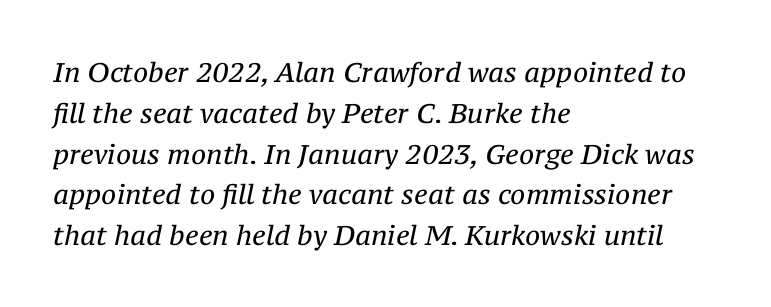
Q: Is the text bold? A: No.
Q: Is the text italic (slanted)? A: Yes, it leans right by about 12 degrees.
Q: Is the text underlined? A: No.
Q: How is the paragraph aligned? A: Left-aligned.
Q: Is the spacing between letters normal or unusually wide? A: Normal.
Q: Is the spacing between lines tight, normal or loose? A: Normal.
